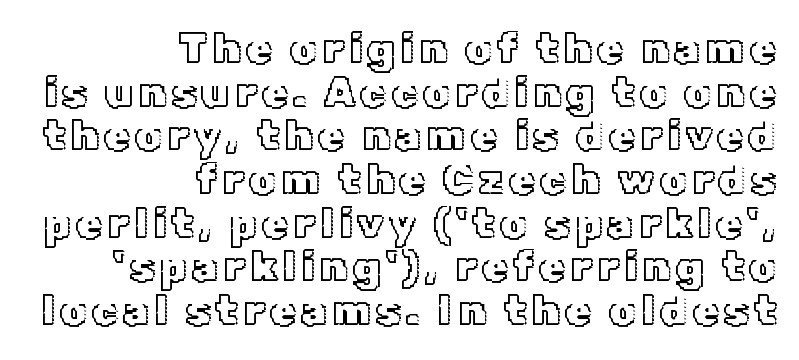
Q: Is the text italic (slanted)? A: No, it is upright.
Q: Is the text underlined? A: No.
Q: How is the paragraph aligned? A: Right-aligned.
Q: Is the spacing between lines tight, normal or loose? A: Tight.
Q: Width (condensed, normal, or wide)? A: Normal.
Q: x-height? A: Medium.
Q: Monospaced? A: No.
